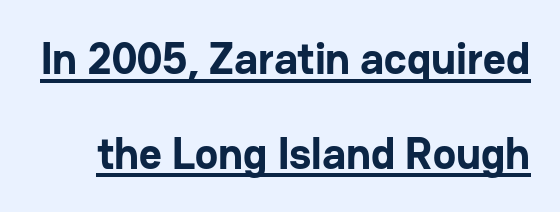
{"serif": "no", "italic": "no", "bold": "yes", "weight": "bold", "width": "normal", "stroke_contrast": "low", "x_height": "medium", "monospaced": "no", "underline": "yes", "line_spacing": "loose", "line_spacing_ratio": 2.15, "letter_spacing": "normal", "letter_spacing_em": 0.0, "glyph_px": 44}
